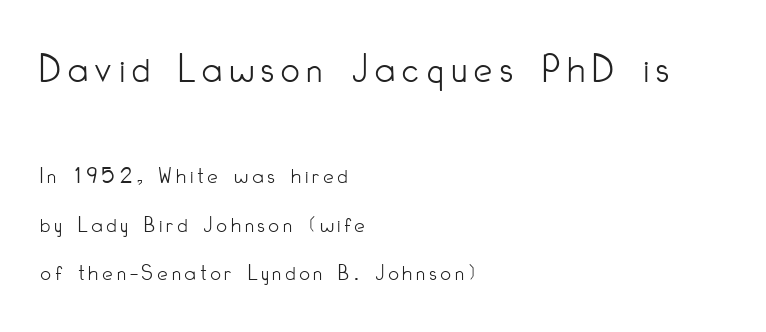
{"serif": "no", "italic": "no", "bold": "no", "weight": "light", "width": "condensed", "stroke_contrast": "low", "x_height": "small", "monospaced": "no", "underline": "no", "align": "left", "line_spacing": "loose", "line_spacing_ratio": 2.11, "larger_block": "first", "size_ratio": 1.78, "glyph_px": 41}
